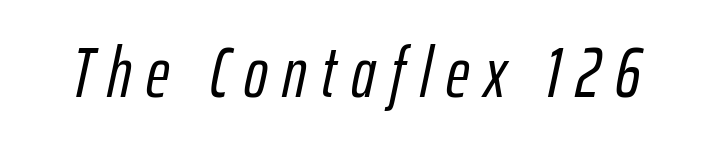
The space beneath each line is pristine and unruled. The type is letterspaced generously, with wide tracking. Spacing verdict: proportional, widths tailored to each character. The rendering applies a slant to the glyphs.
